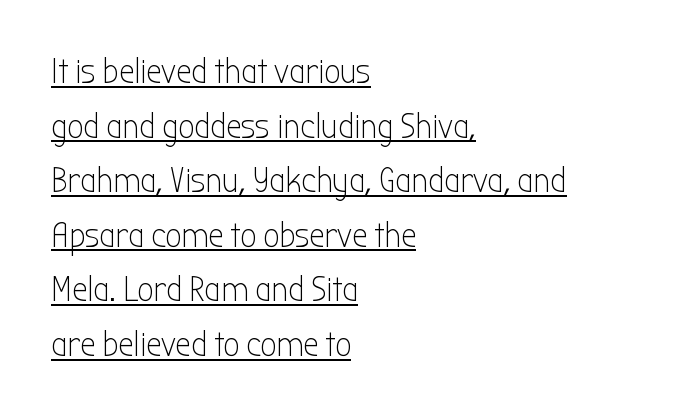
The image shows 35 px light, condensed sans-serif type, upright; set left-aligned, normal line spacing (1.56x), normal letter spacing, underlined; low stroke contrast and a medium x-height.
